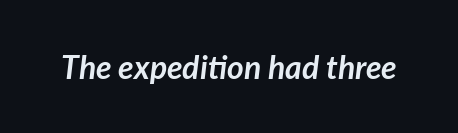
These lines were composed using italics. Here the designer chose a conventional face with non-uniform glyph widths. A bare baseline throughout the passage. Nobody touched the tracking dial on this one. Compared with an ordinary text face, these strokes are far heavier — a full bold.
